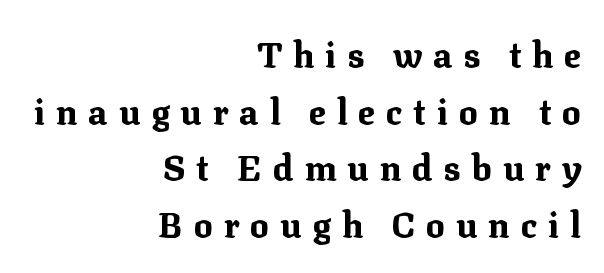
The image shows 35 px bold serif type, upright; set right-aligned, normal line spacing (1.62x), unusually wide letter spacing (+0.31 em), not underlined; medium stroke contrast and a medium x-height.
